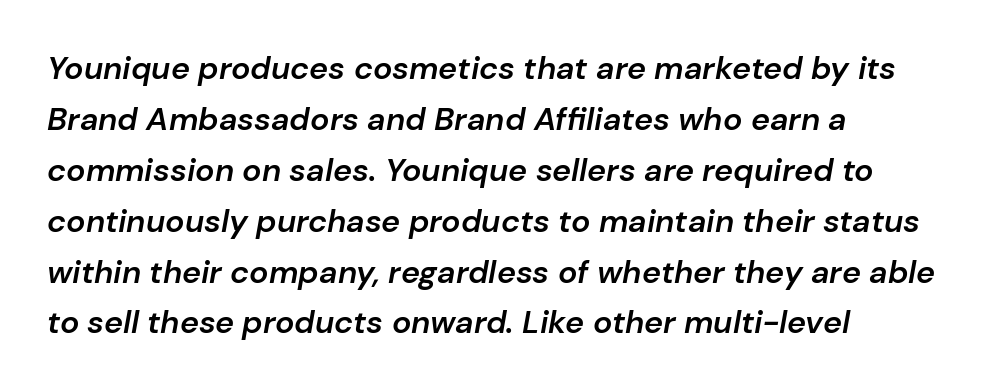
The image shows 32 px semibold type, italic (leaning right); set left-aligned, normal line spacing (1.59x), normal letter spacing, not underlined; low stroke contrast and a medium x-height.
